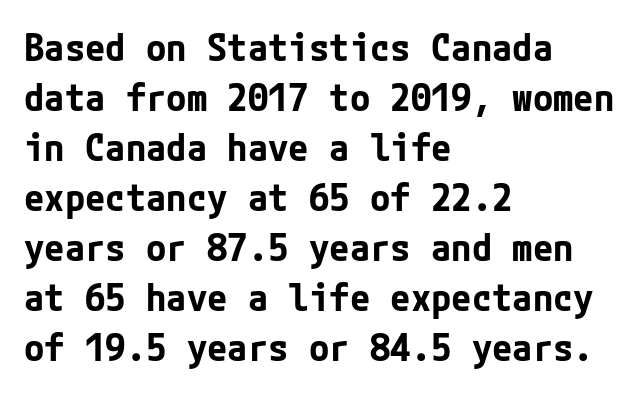
The line-height multiplier appears to be the usual default. A full-strength bold gives these letters their thick strokes. No italicization has been applied; the sample stays upright. These lines are composed in type without serifs. These lines keep a tight, regular rhythm from letter to letter. Is the block centered? No — it sits flush against the left margin.
